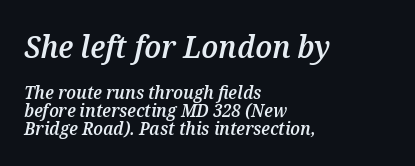
These words are printed semibold, heavier than regular yet not bold. The leading is snug, giving the passage a crowded texture. Descenders hang freely into open space. In terms of posture, this sample is oblique. These lines are rendered in a variable-pitch font. This rendering uses left alignment, leaving the right contour irregular.
